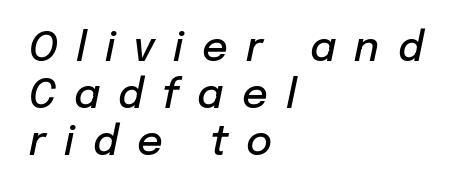
{"italic": "yes", "lean": "right", "slant_degrees": 12, "bold": "semi", "weight": "semibold", "width": "normal", "stroke_contrast": "low", "x_height": "medium", "monospaced": "no", "underline": "no", "align": "left", "line_spacing_ratio": 1.17, "letter_spacing": "wide", "letter_spacing_em": 0.46, "glyph_px": 40}
